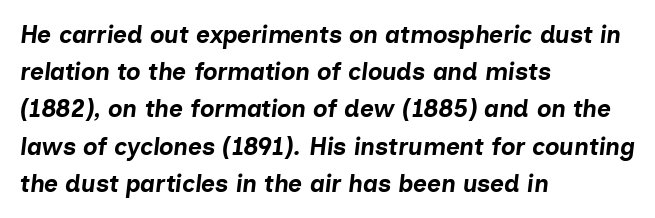
{"italic": "yes", "lean": "right", "slant_degrees": 7, "bold": "yes", "underline": "no", "align": "left", "line_spacing": "normal", "line_spacing_ratio": 1.55, "letter_spacing": "normal", "letter_spacing_em": 0.0, "glyph_px": 24}
